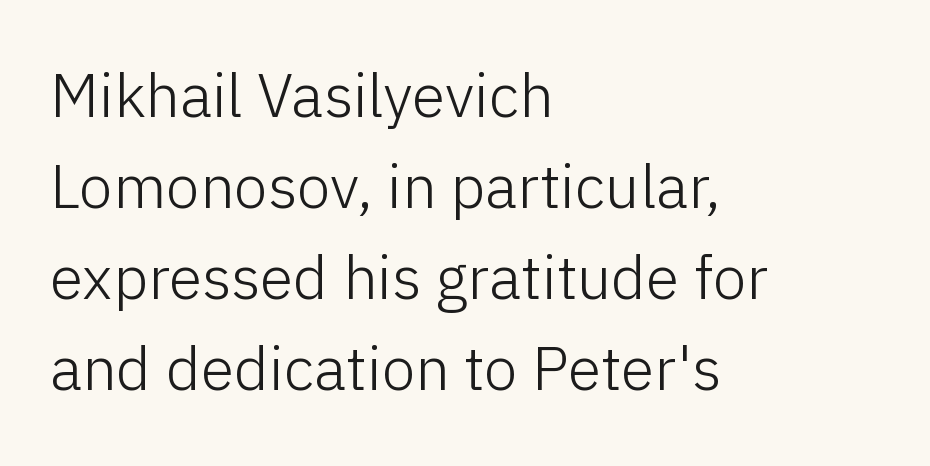
Q: Is the text bold? A: No.
Q: Is the text italic (slanted)? A: No, it is upright.
Q: Is the typeface a serif or a sans-serif typeface? A: Sans-serif.
Q: Is the text underlined? A: No.
Q: How is the paragraph aligned? A: Left-aligned.
Q: Is the spacing between letters normal or unusually wide? A: Normal.
Q: Is the spacing between lines tight, normal or loose? A: Normal.
Q: Width (condensed, normal, or wide)? A: Normal.
Q: Stroke contrast? A: Low.
Q: x-height? A: Medium.
Q: Monospaced? A: No.
